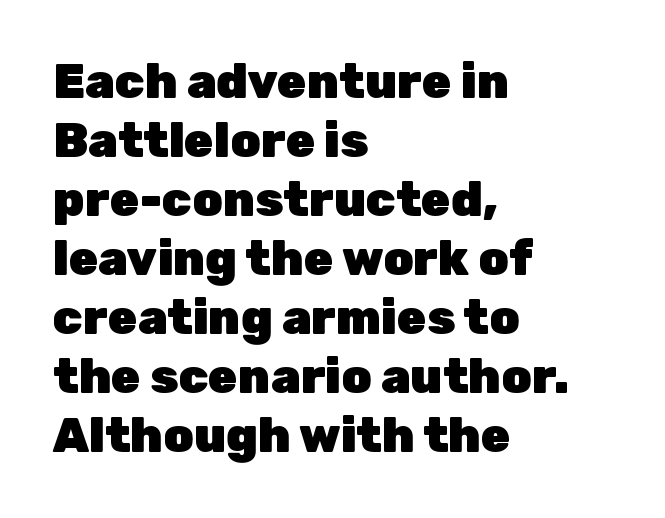
The setting favours the left margin, as ordinary paragraphs usually do. Characters follow at the spacing the type designer built in. Each letter's strokes conclude bluntly, with no projecting serifs. The letters are bold, with thick, heavy strokes. In terms of posture, this sample is upright.
